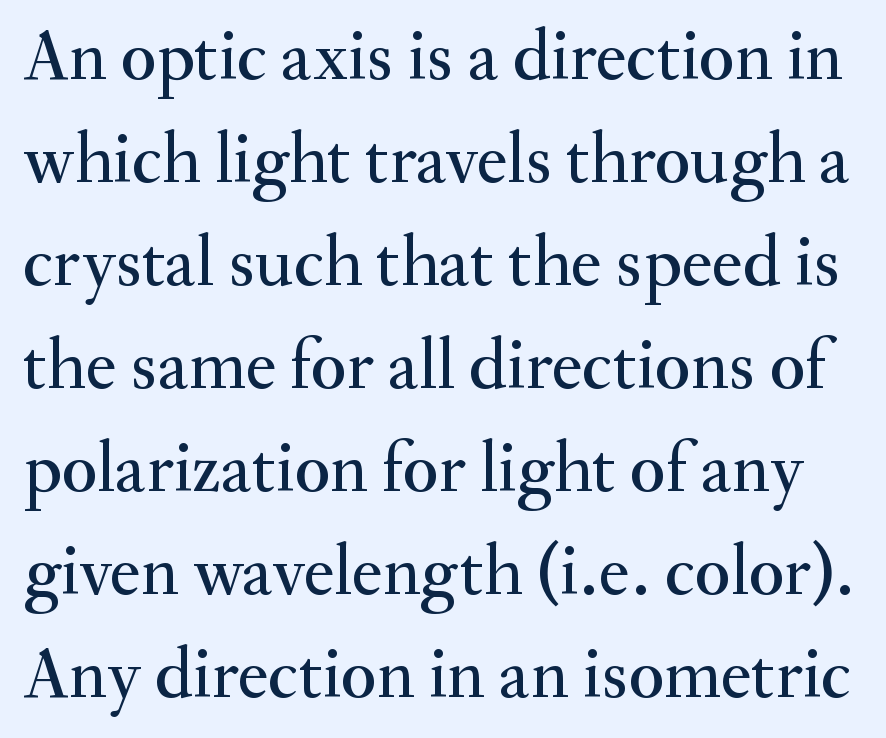
The image shows 73 px serif type, upright; set normal line spacing (1.41x), normal letter spacing, not underlined; medium stroke contrast and a small x-height.
